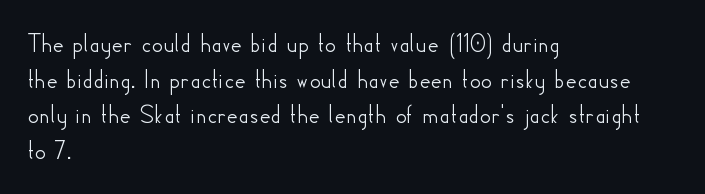
The image shows 27 px text type, upright; set left-aligned, normal line spacing (1.32x), normal letter spacing, not underlined.
